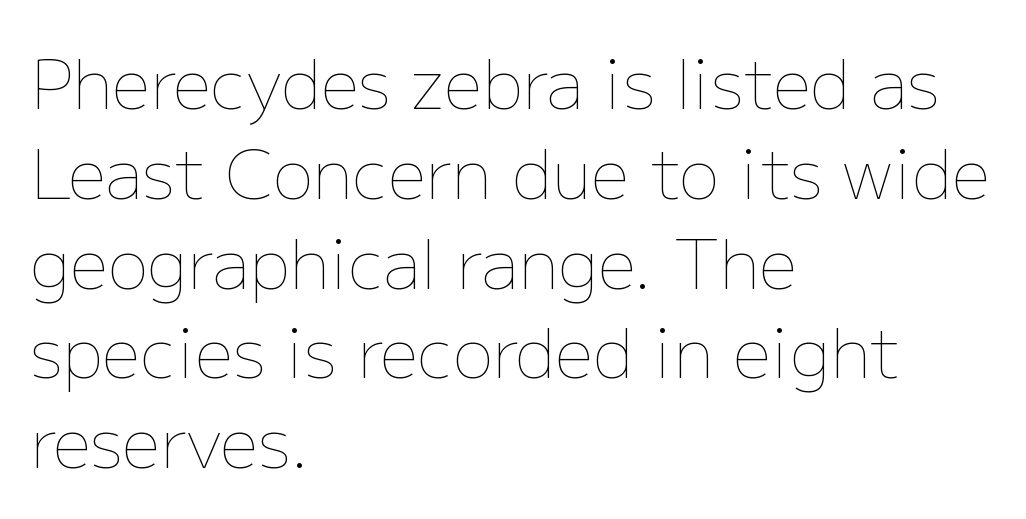
The space between consecutive lines is moderate. Varying glyph widths throughout — classic text-font behaviour. This sample uses plain, unmodified letter spacing. The font's upright variant was chosen for this text.
